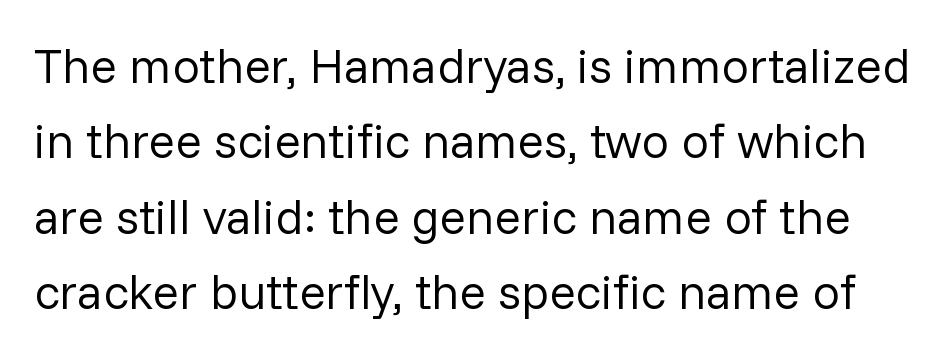
The image shows 49 px regular-weight sans-serif type, upright; set normal line spacing (1.54x), normal letter spacing, not underlined; low stroke contrast and a medium x-height.
